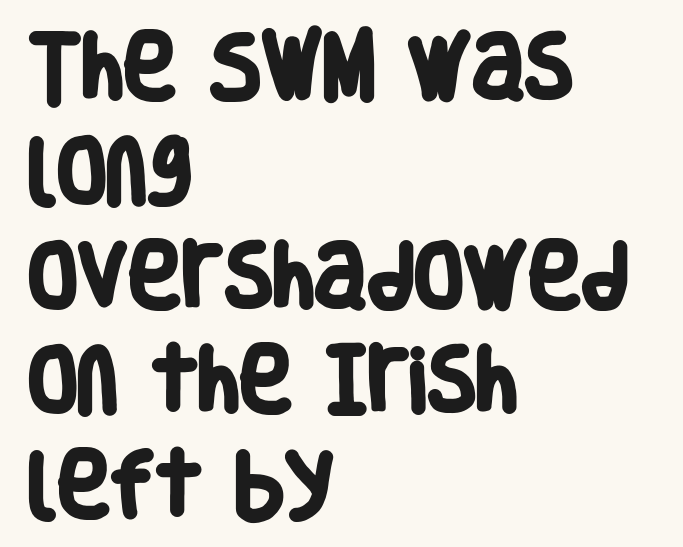
{"serif": "no", "bold": "yes", "weight": "heavy", "width": "condensed", "stroke_contrast": "low", "x_height": "large", "monospaced": "no", "underline": "no", "align": "left", "line_spacing": "normal", "line_spacing_ratio": 1.45, "letter_spacing": "normal", "letter_spacing_em": 0.0, "glyph_px": 72}
